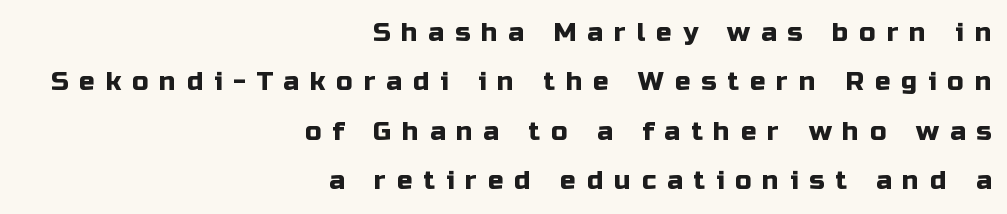
Q: Is the text italic (slanted)? A: No, it is upright.
Q: Is the text underlined? A: No.
Q: How is the paragraph aligned? A: Right-aligned.
Q: Is the spacing between letters normal or unusually wide? A: Unusually wide.
Q: Is the spacing between lines tight, normal or loose? A: Loose.
